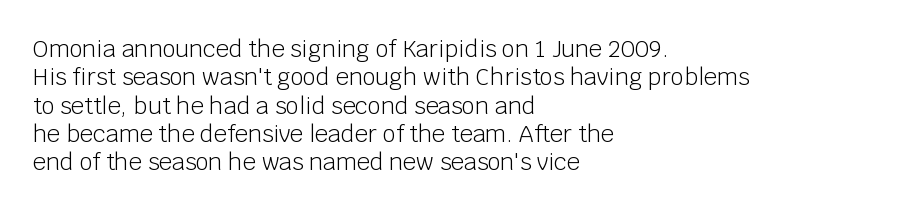
Nobody touched the tracking dial on this one. Visually the block forms a straight wall on the left and a jagged coastline on the right. Posture: upright roman. Beneath every word, the page is bare.
